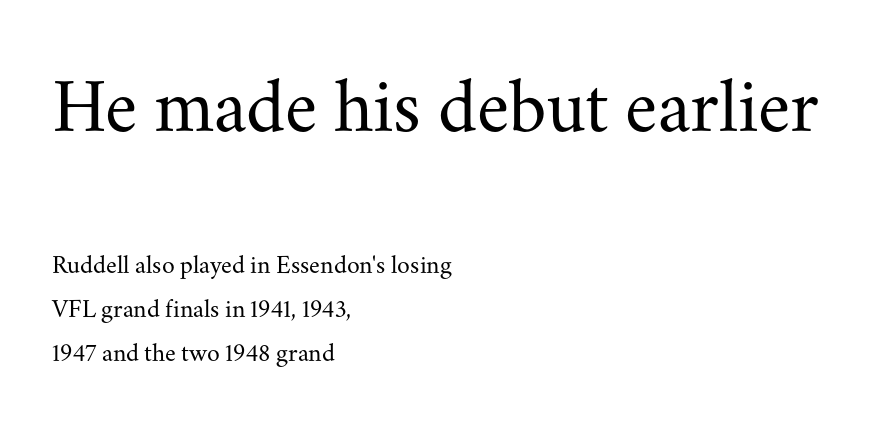
Q: Is the text bold? A: No.
Q: Is the text italic (slanted)? A: No, it is upright.
Q: Is the typeface a serif or a sans-serif typeface? A: Serif.
Q: Is the text underlined? A: No.
Q: How is the paragraph aligned? A: Left-aligned.
Q: Is the spacing between letters normal or unusually wide? A: Normal.
Q: Is the spacing between lines tight, normal or loose? A: Normal.
Q: Which block of text is set in a larger size, the first (top) or the second (bottom)? A: The first (top) one.
Q: Width (condensed, normal, or wide)? A: Normal.
Q: Stroke contrast? A: Medium.
Q: x-height? A: Small.
Q: Monospaced? A: No.
